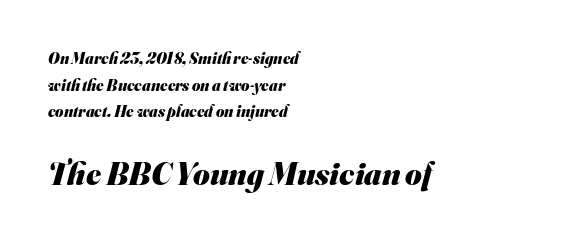
Summary of weight: heavy, a full bold. How are the letters spaced? Ordinarily, with no added tracking. Proportional: the letters do not fall into vertical columns. Horizontally, the lines are justified to the leading edge only. The later block is typeset at a bigger size than the earlier block.
